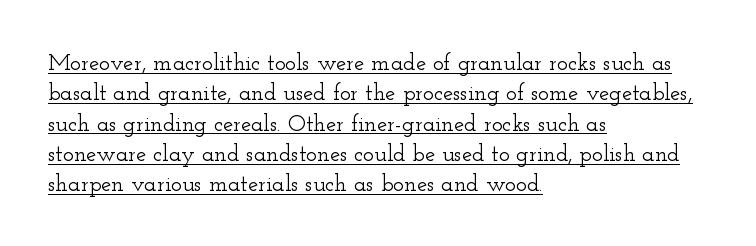
Vertically, the passage feels balanced, rows spaced as you'd expect. Does the lettering tilt? It doesn't — this is upright. The letterforms sit shoulder to shoulder at normal distance. The compositor pushed each line to the left boundary. Has an underline been added? It has.
